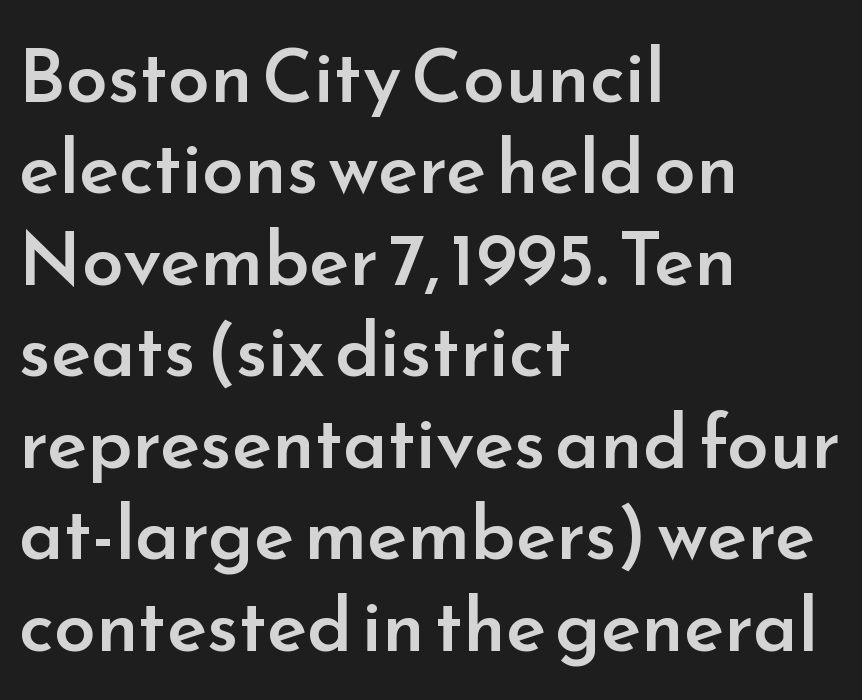
{"serif": "no", "italic": "no", "bold": "semi", "weight": "semibold", "width": "normal", "stroke_contrast": "low", "x_height": "small", "monospaced": "no", "underline": "no", "align": "left", "line_spacing_ratio": 1.22, "letter_spacing": "normal", "letter_spacing_em": 0.0, "glyph_px": 75}
